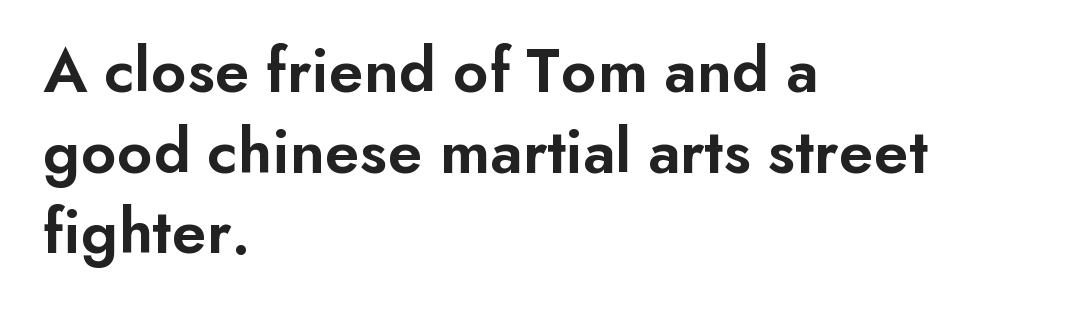
Q: Is the text bold? A: Semi-bold.
Q: Is the text italic (slanted)? A: No, it is upright.
Q: Is the typeface a serif or a sans-serif typeface? A: Sans-serif.
Q: Is the text underlined? A: No.
Q: How is the paragraph aligned? A: Left-aligned.
Q: Is the spacing between letters normal or unusually wide? A: Normal.
Q: Width (condensed, normal, or wide)? A: Normal.
Q: Stroke contrast? A: Low.
Q: x-height? A: Small.
Q: Monospaced? A: No.
